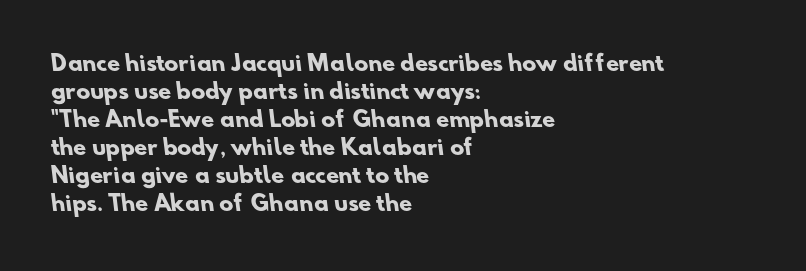
Short and long lines alike share a common starting point at left. Every letter is thick-stroked: bold, no question. Interline gaps are of average width in this sample. Quick note: underline off.
